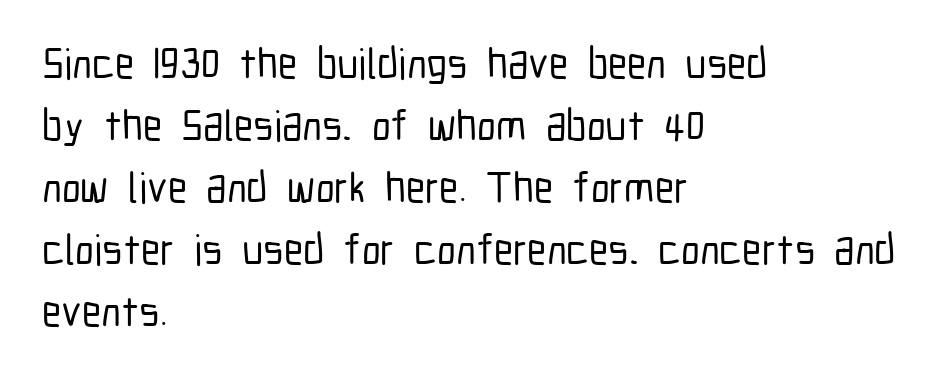
{"serif": "no", "italic": "no", "width": "condensed", "stroke_contrast": "low", "x_height": "medium", "monospaced": "no", "underline": "no", "align": "left", "line_spacing": "normal", "line_spacing_ratio": 1.44, "letter_spacing": "normal", "letter_spacing_em": 0.0, "glyph_px": 43}
